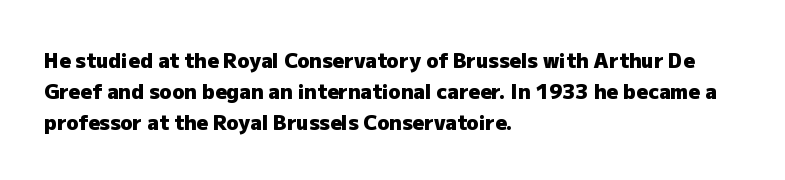
{"italic": "no", "bold": "yes", "underline": "no", "align": "left", "line_spacing": "normal", "line_spacing_ratio": 1.54, "letter_spacing": "normal", "letter_spacing_em": 0.0, "glyph_px": 20}
